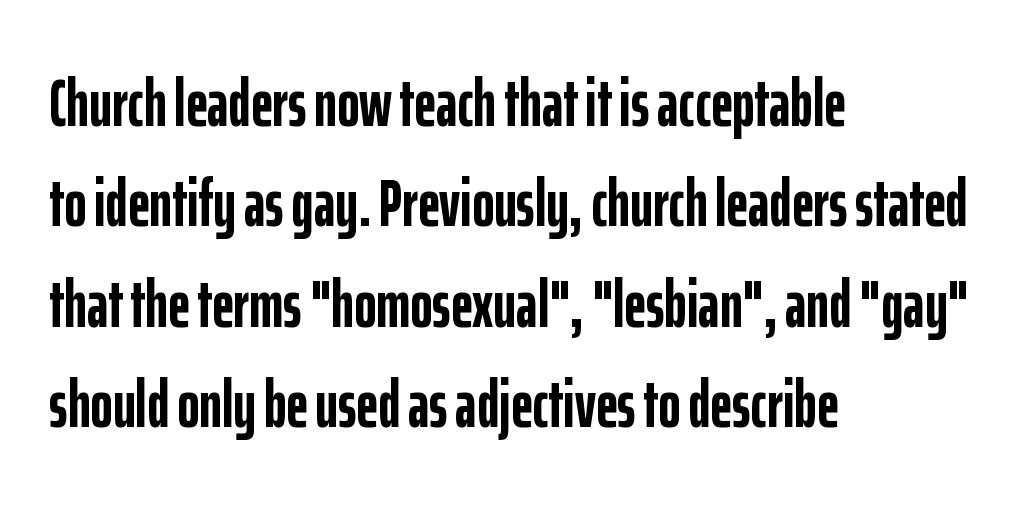
Stroke terminals: plain, sans-serif. Successive baselines arrive at the customary interval. Bold? Absolutely — the strokes are thick and heavy. Beneath every word, the page is bare. A typesetter would call this zero additional tracking.
